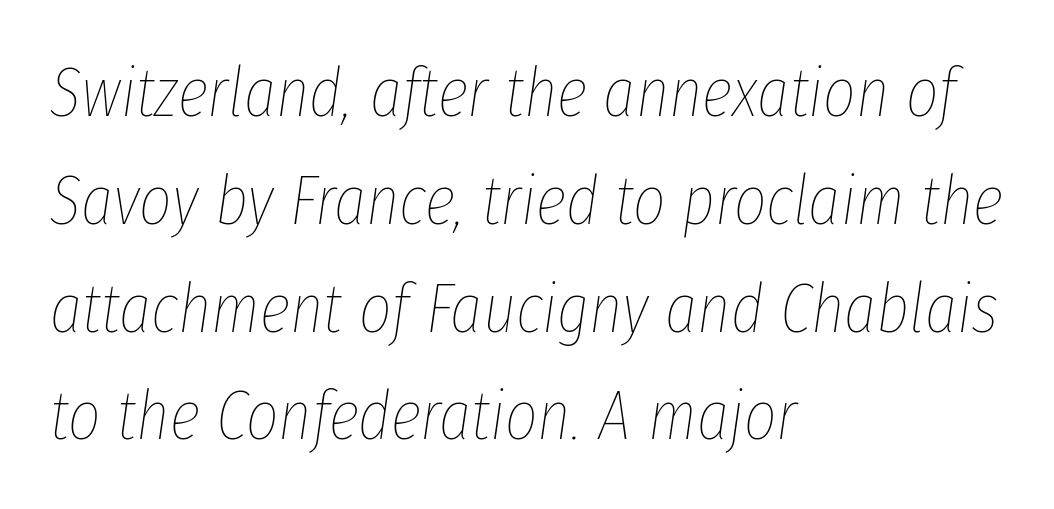
{"italic": "yes", "lean": "right", "slant_degrees": 8, "bold": "no", "weight": "thin", "width": "condensed", "stroke_contrast": "low", "x_height": "medium", "monospaced": "no", "underline": "no", "align": "left", "line_spacing": "normal", "line_spacing_ratio": 1.54, "letter_spacing": "normal", "letter_spacing_em": 0.0, "glyph_px": 70}
